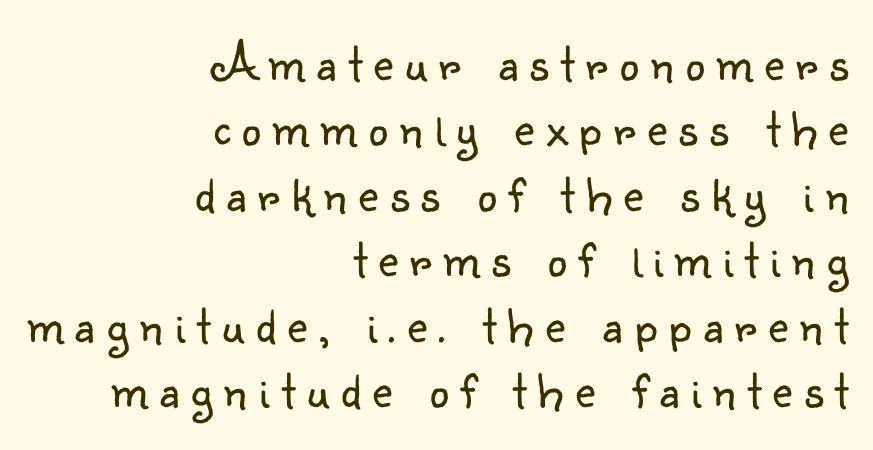
{"serif": "no", "italic": "no", "bold": "no", "weight": "light", "width": "normal", "stroke_contrast": "low", "x_height": "small", "monospaced": "no", "underline": "no", "align": "right", "line_spacing_ratio": 1.19, "letter_spacing": "wide", "letter_spacing_em": 0.21, "glyph_px": 55}
